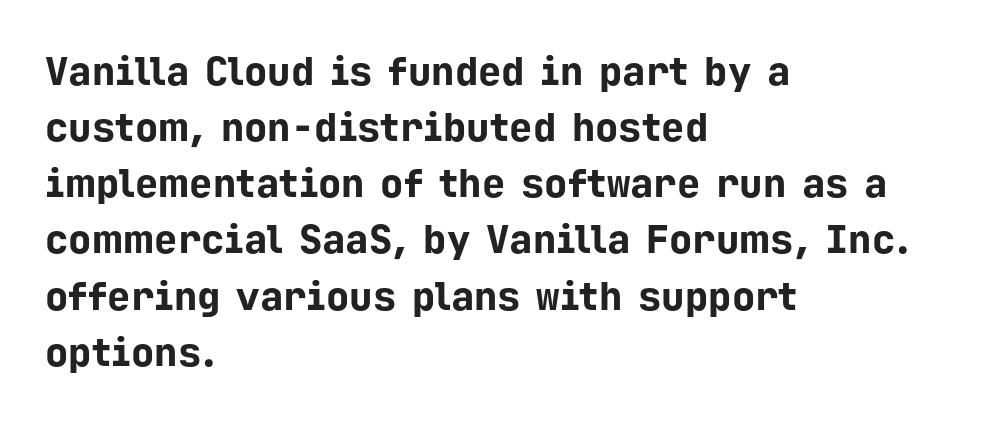
Q: Is the text bold? A: Yes.
Q: Is the text italic (slanted)? A: No, it is upright.
Q: Is the typeface a serif or a sans-serif typeface? A: Sans-serif.
Q: Is the text underlined? A: No.
Q: How is the paragraph aligned? A: Left-aligned.
Q: Is the spacing between letters normal or unusually wide? A: Normal.
Q: Is the spacing between lines tight, normal or loose? A: Normal.
Q: Width (condensed, normal, or wide)? A: Normal.
Q: Stroke contrast? A: Low.
Q: x-height? A: Medium.
Q: Monospaced? A: Yes.
